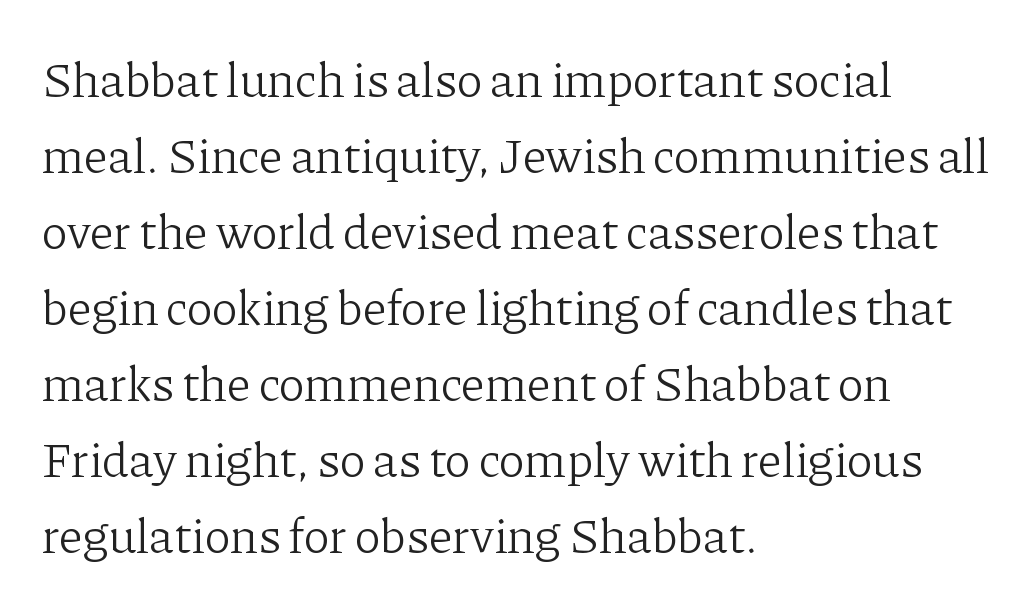
Weight class: somewhere from thin through regular. The face used here is proportionally spaced, like ordinary book or web type. Tracking value appears to be zero — textbook default spacing. Notice how the passage keeps a crisp vertical edge on the left only.
